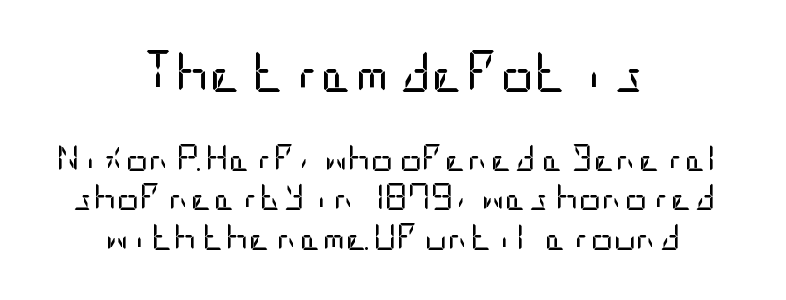
The image shows 42 px regular-weight, condensed sans-serif type, upright; set centered, normal line spacing (1.41x), normal letter spacing, not underlined; the first (top) block is 1.5x larger; low stroke contrast and a large x-height.
